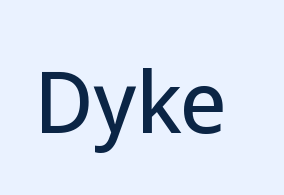
{"serif": "no", "italic": "no", "width": "normal", "stroke_contrast": "low", "x_height": "medium", "monospaced": "no", "underline": "no", "letter_spacing": "normal", "letter_spacing_em": 0.0, "glyph_px": 80}
